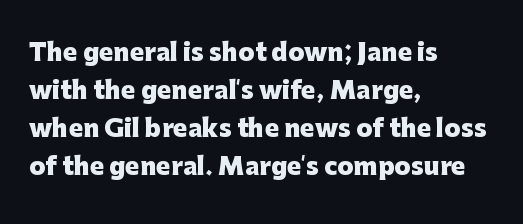
Any mark beneath the type? The region is blank. The letters stand upright; this is a roman face. The type is set solid horizontally, with unmodified tracking. Which margin do the lines hug? The left one — the right edge is uneven. The rendering uses a bold face; every stroke is thick and dark.
